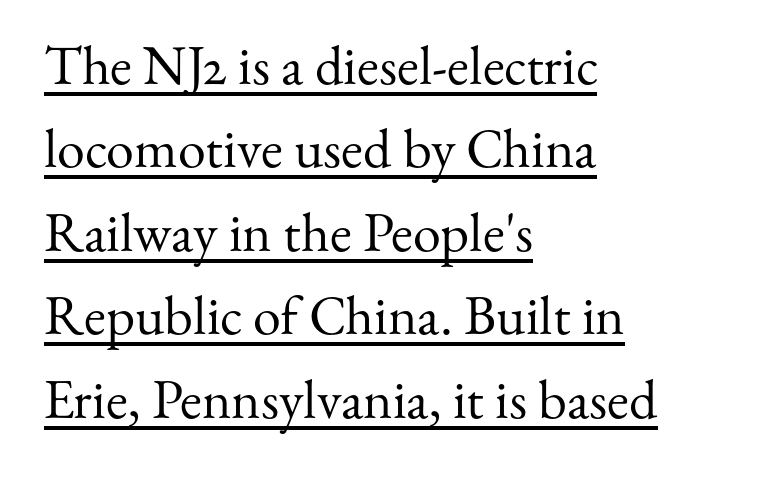
Quick note: interline space is typical. Students, note that the glyphs here touch the page at normal intervals. Reading down the block, your eye returns to a fixed left position each line. Italic: no, the glyphs are upright roman. Each line of the rendering has a horizontal stroke beneath the glyphs.
